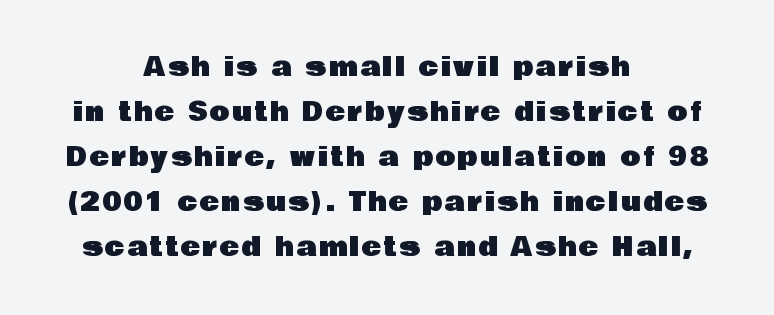
The image shows 26 px text type, upright; set centered, line spacing 1.73x, not underlined.
